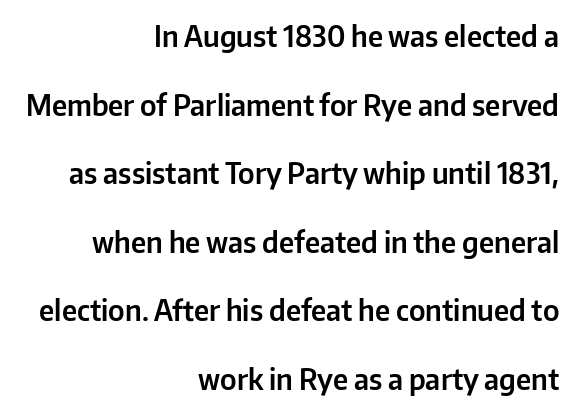
The image shows 28 px sans-serif type, upright; set right-aligned, loose line spacing (2.45x), normal letter spacing, not underlined; low stroke contrast and a medium x-height.
